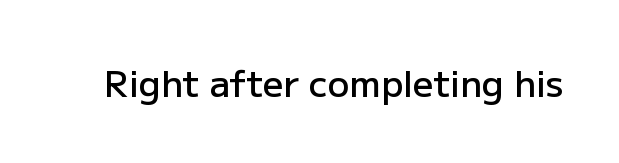
Q: Is the text bold? A: Semi-bold.
Q: Is the text italic (slanted)? A: No, it is upright.
Q: Is the typeface a serif or a sans-serif typeface? A: Sans-serif.
Q: Is the text underlined? A: No.
Q: Is the spacing between letters normal or unusually wide? A: Normal.
Q: Width (condensed, normal, or wide)? A: Normal.
Q: Stroke contrast? A: Low.
Q: x-height? A: Medium.
Q: Monospaced? A: No.
